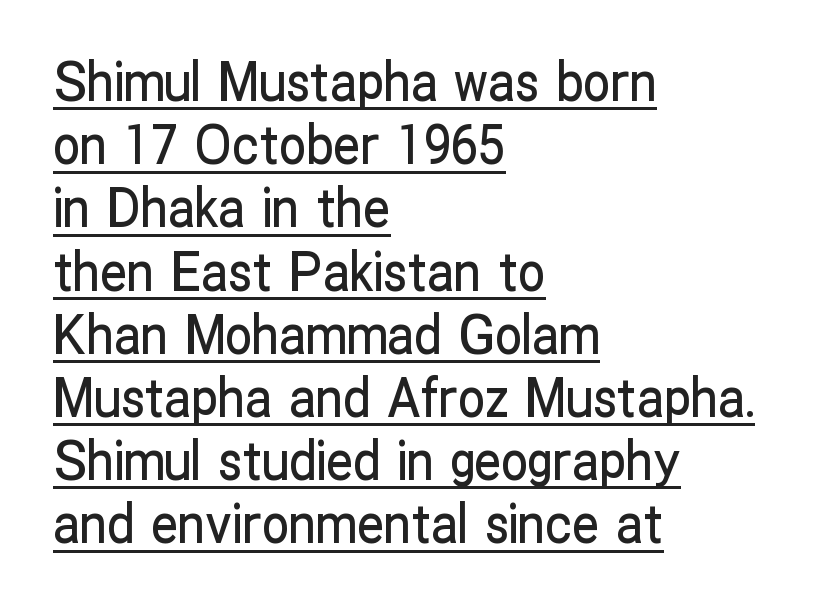
This sample has the flowing, uneven cadence of proportional lettering. The horizontal fit of the characters is conventional and even. Underlining? Definitely there. The passage shown is typeset with a sans-serif family. This is the regular roman posture of the typeface. Line beginnings align vertically; line endings do not.
